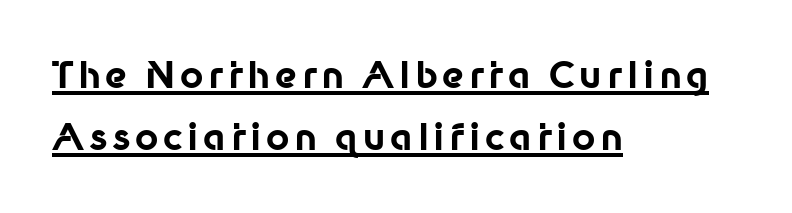
The image shows 36 px bold sans-serif type, upright; set left-aligned, line spacing 1.71x, underlined; low stroke contrast and a medium x-height.
